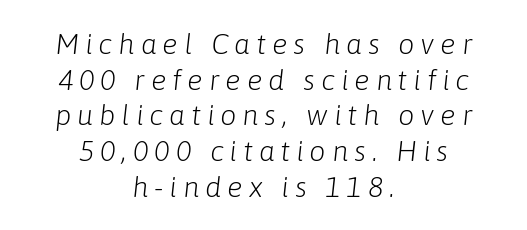
Q: Is the text bold? A: No.
Q: Is the text italic (slanted)? A: Yes, it leans right by about 6 degrees.
Q: Is the text underlined? A: No.
Q: How is the paragraph aligned? A: Centered.
Q: Is the spacing between letters normal or unusually wide? A: Unusually wide.
Q: Width (condensed, normal, or wide)? A: Normal.
Q: Stroke contrast? A: Low.
Q: x-height? A: Medium.
Q: Monospaced? A: No.
